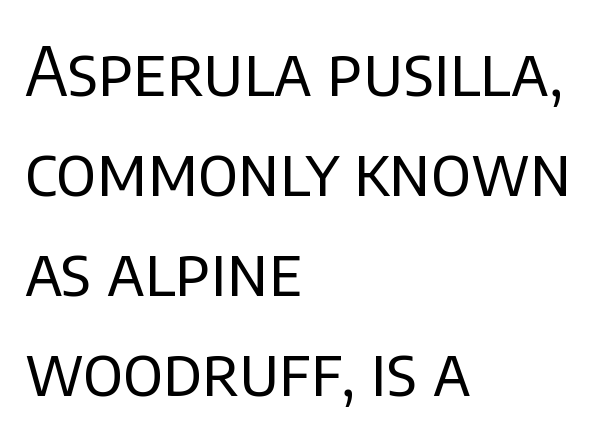
The strokes are not fattened; the text isn't bold. Rule under the text: the space is simply empty. Line starts are locked; line ends wander. Quick note: interline space is typical. Students, note that the glyphs here touch the page at normal intervals.
